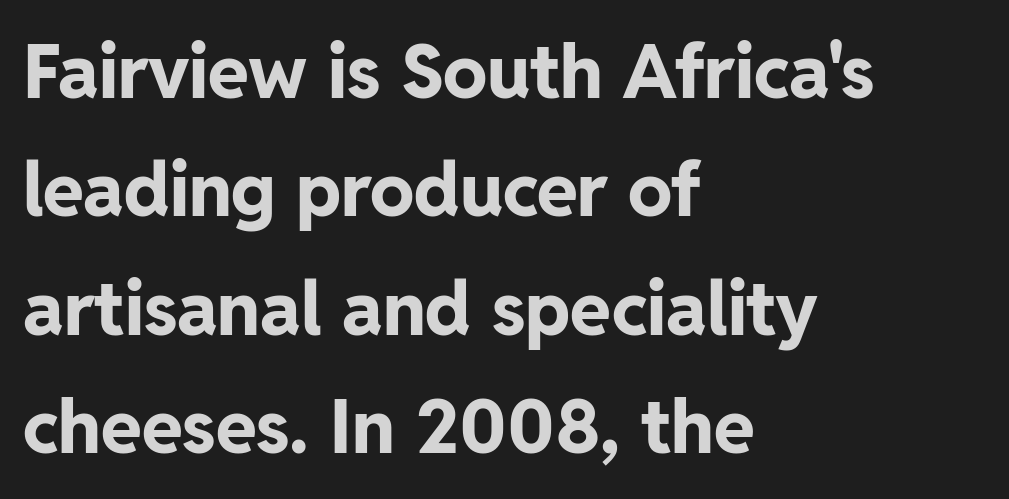
This rendering leaves character spacing at its baseline value. Font category for this specimen: sans-serif. Thick stems and heavy bowls — unmistakably bold. Italic? Not at all — the glyphs are vertical. Typeset ragged right — the left edge is the straight one. Think of a printed novel: that variable character pitch is what you see here.
